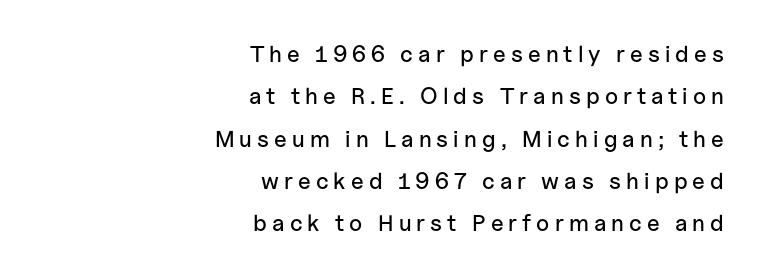
Vertical strokes here are truly vertical. There is plenty of visible air inserted between adjacent glyphs. Casual observation: everything's shoved over to the right. Bare-footed words on every line.
